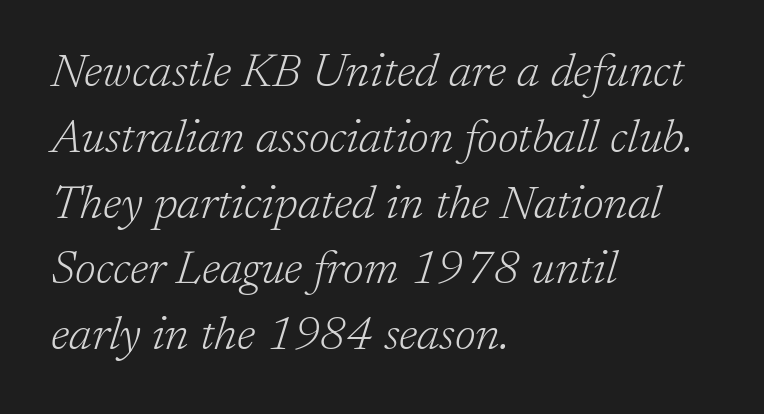
Q: Is the text bold? A: No.
Q: Is the text italic (slanted)? A: Yes, it leans right by about 17 degrees.
Q: Is the typeface a serif or a sans-serif typeface? A: Serif.
Q: Is the text underlined? A: No.
Q: How is the paragraph aligned? A: Left-aligned.
Q: Is the spacing between letters normal or unusually wide? A: Normal.
Q: Is the spacing between lines tight, normal or loose? A: Normal.
Q: Width (condensed, normal, or wide)? A: Normal.
Q: Stroke contrast? A: Low.
Q: x-height? A: Medium.
Q: Monospaced? A: No.
